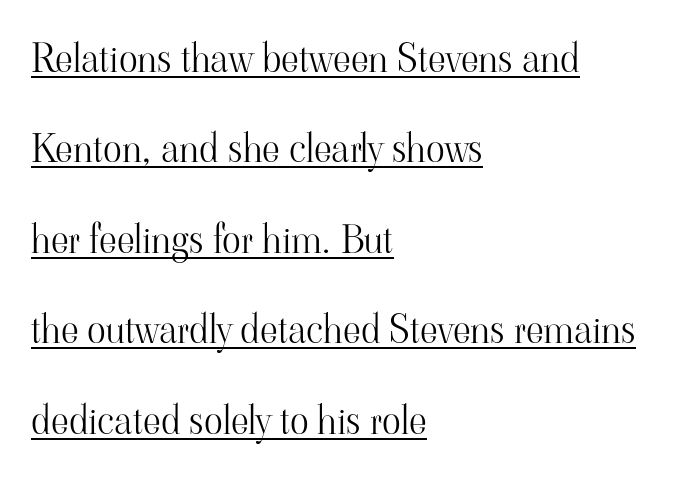
Each line of the rendering has a horizontal stroke beneath the glyphs. Inter-character spacing is left at the font's built-in metrics. Tall strokes in this sample are plumb rather than angled. Serifs: yes, visible at the terminals of the letterforms. These lines are rendered in a variable-pitch font. The passage shown stacks its lines with a broad gap.
